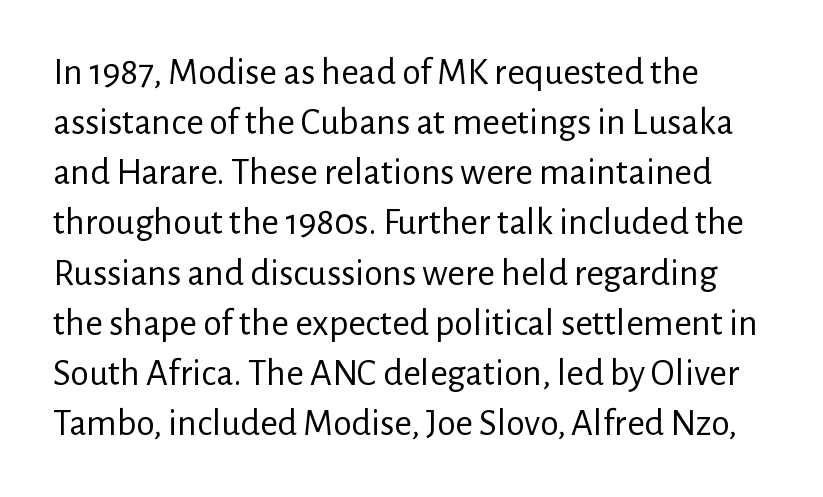
The image shows 38 px regular-weight sans-serif type, upright; set normal line spacing (1.32x), normal letter spacing, not underlined; low stroke contrast and a medium x-height.
